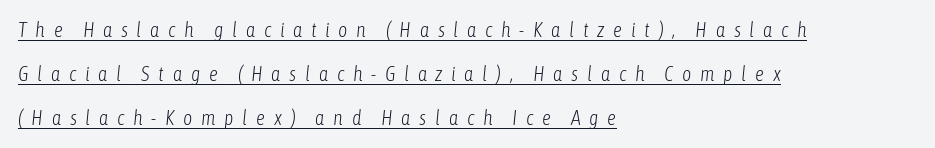
{"italic": "yes", "lean": "right", "slant_degrees": 6, "bold": "no", "underline": "yes", "align": "left", "line_spacing": "loose", "line_spacing_ratio": 2.19, "letter_spacing": "wide", "letter_spacing_em": 0.43, "glyph_px": 20}
